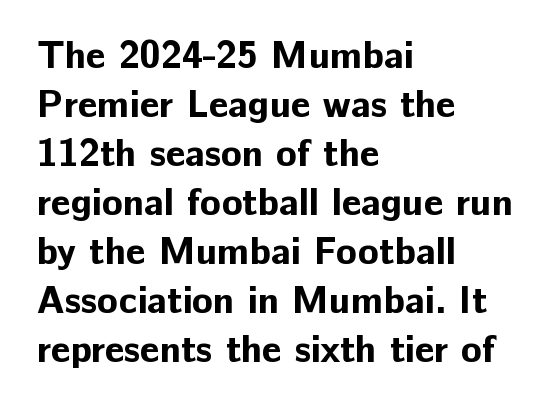
Q: Is the text bold? A: Yes.
Q: Is the text italic (slanted)? A: No, it is upright.
Q: Is the typeface a serif or a sans-serif typeface? A: Sans-serif.
Q: Is the text underlined? A: No.
Q: How is the paragraph aligned? A: Left-aligned.
Q: Is the spacing between letters normal or unusually wide? A: Normal.
Q: Is the spacing between lines tight, normal or loose? A: Normal.
Q: Width (condensed, normal, or wide)? A: Normal.
Q: Stroke contrast? A: Low.
Q: x-height? A: Medium.
Q: Monospaced? A: No.
